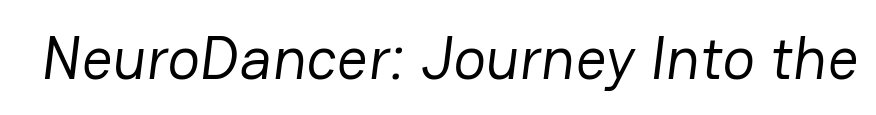
The image shows 61 px regular-weight sans-serif type; set normal letter spacing, not underlined; low stroke contrast and a medium x-height.
